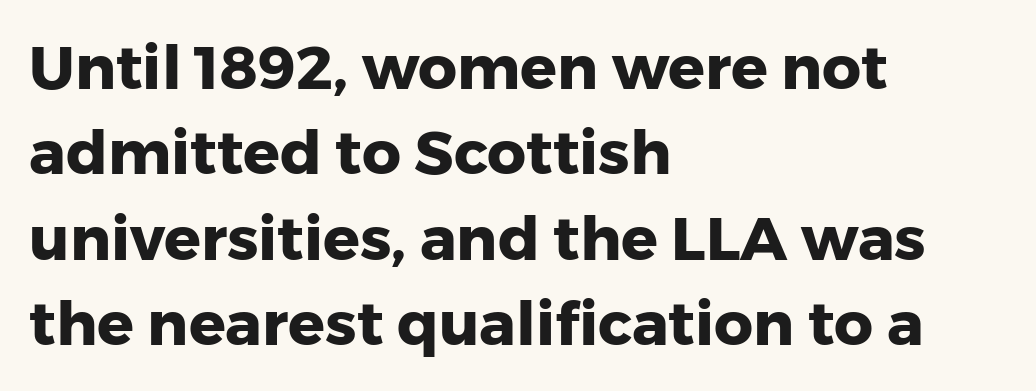
Q: Is the text bold? A: Yes.
Q: Is the text italic (slanted)? A: No, it is upright.
Q: Is the typeface a serif or a sans-serif typeface? A: Sans-serif.
Q: Is the text underlined? A: No.
Q: How is the paragraph aligned? A: Left-aligned.
Q: Is the spacing between letters normal or unusually wide? A: Normal.
Q: Is the spacing between lines tight, normal or loose? A: Normal.
Q: Width (condensed, normal, or wide)? A: Normal.
Q: Stroke contrast? A: Low.
Q: x-height? A: Medium.
Q: Monospaced? A: No.
